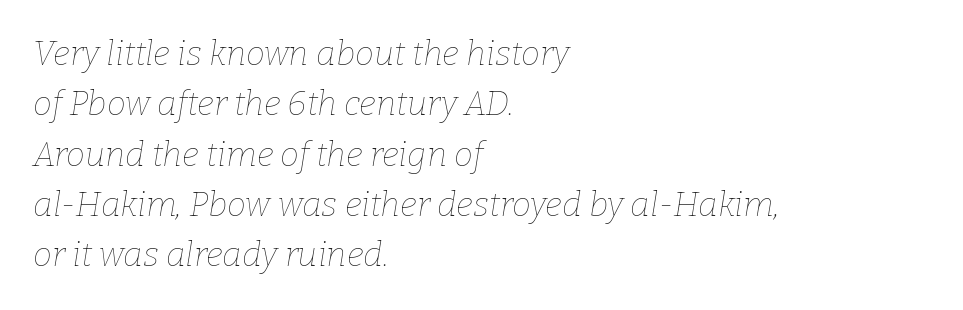
{"italic": "yes", "lean": "right", "slant_degrees": 9, "bold": "no", "weight": "thin", "width": "normal", "stroke_contrast": "low", "x_height": "medium", "monospaced": "no", "underline": "no", "align": "left", "line_spacing": "normal", "line_spacing_ratio": 1.48, "letter_spacing": "normal", "letter_spacing_em": 0.0, "glyph_px": 34}
